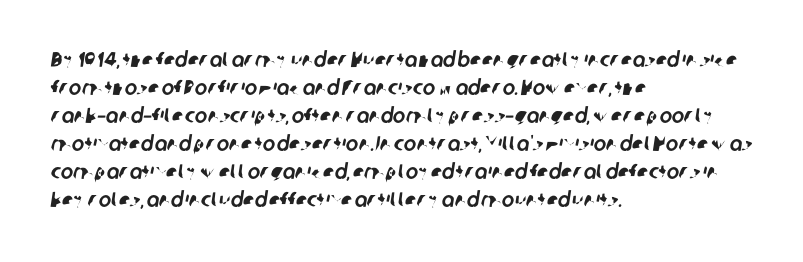
{"underline": "no", "align": "left", "line_spacing": "normal", "line_spacing_ratio": 1.33, "letter_spacing": "normal", "letter_spacing_em": 0.0, "glyph_px": 21}
